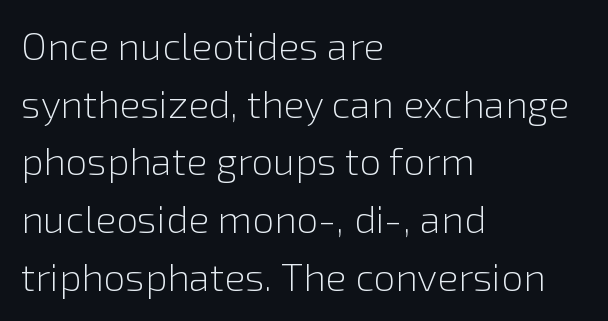
{"serif": "no", "italic": "no", "bold": "no", "weight": "light", "width": "normal", "x_height": "medium", "monospaced": "no", "underline": "no", "align": "left", "line_spacing": "normal", "line_spacing_ratio": 1.48, "letter_spacing": "normal", "letter_spacing_em": 0.0, "glyph_px": 39}
